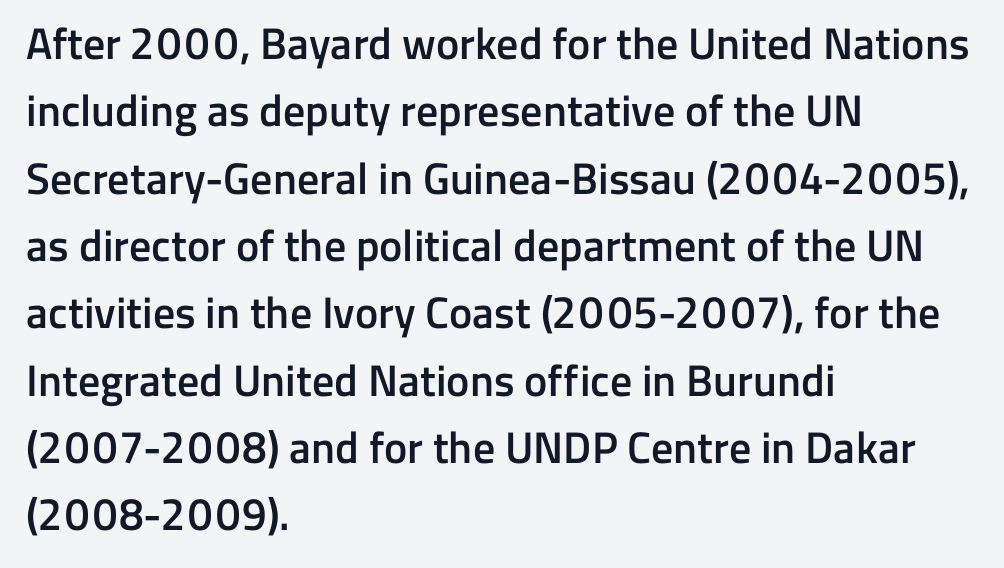
{"serif": "no", "italic": "no", "bold": "semi", "weight": "semibold", "width": "normal", "stroke_contrast": "low", "x_height": "medium", "monospaced": "no", "underline": "no", "align": "left", "line_spacing": "normal", "line_spacing_ratio": 1.53, "letter_spacing": "normal", "letter_spacing_em": 0.0, "glyph_px": 44}
